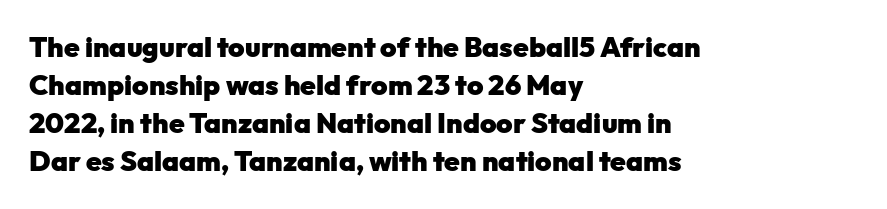
Q: Is the text bold? A: Yes.
Q: Is the text italic (slanted)? A: No, it is upright.
Q: Is the typeface a serif or a sans-serif typeface? A: Sans-serif.
Q: Is the text underlined? A: No.
Q: How is the paragraph aligned? A: Left-aligned.
Q: Is the spacing between letters normal or unusually wide? A: Normal.
Q: Is the spacing between lines tight, normal or loose? A: Normal.
Q: Width (condensed, normal, or wide)? A: Normal.
Q: Stroke contrast? A: Low.
Q: x-height? A: Medium.
Q: Monospaced? A: No.
